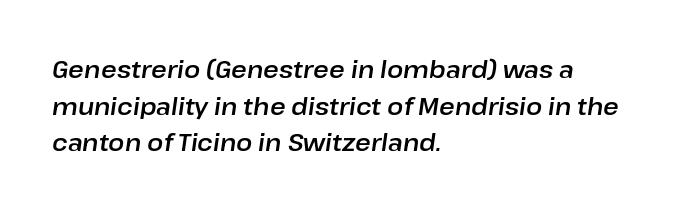
The image shows 24 px text type, italic (leaning right); set left-aligned, normal line spacing (1.53x), normal letter spacing, not underlined.
